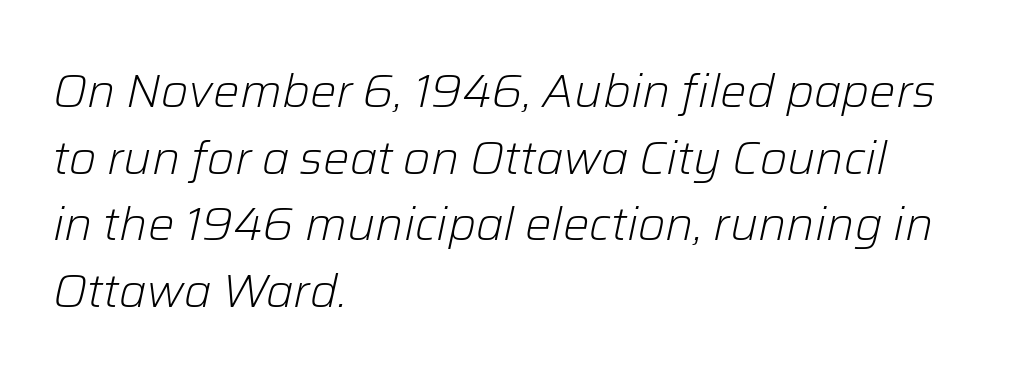
Compared with a centered layout, this one pins lines to the left instead. The letters look calm and open, with moderate or lighter stems. Varying glyph widths throughout — classic text-font behaviour. Spacing between characters is what you'd get straight out of the box. Quick note: italic. The space beneath each line is pristine and unruled.
